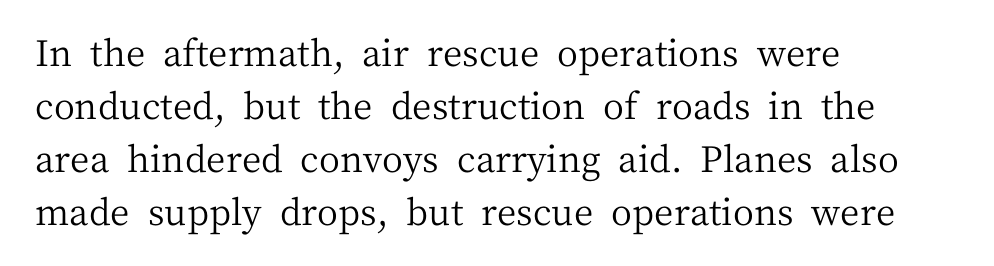
{"serif": "yes", "italic": "no", "bold": "no", "weight": "regular", "width": "normal", "stroke_contrast": "medium", "x_height": "medium", "monospaced": "no", "underline": "no", "align": "left", "line_spacing": "normal", "line_spacing_ratio": 1.47, "letter_spacing": "normal", "letter_spacing_em": 0.0, "glyph_px": 36}
